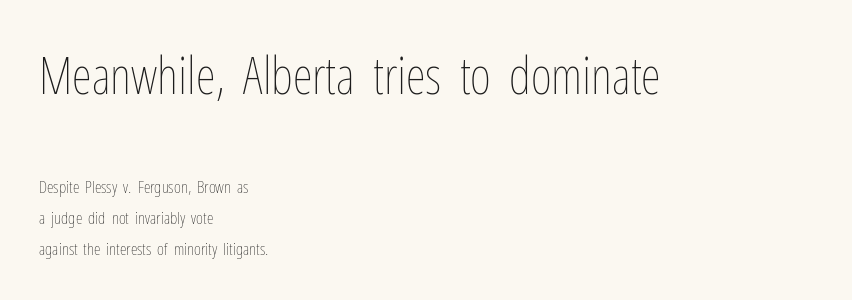
Q: Is the text bold? A: No.
Q: Is the text italic (slanted)? A: No, it is upright.
Q: Is the text underlined? A: No.
Q: How is the paragraph aligned? A: Left-aligned.
Q: Is the spacing between letters normal or unusually wide? A: Normal.
Q: Which block of text is set in a larger size, the first (top) or the second (bottom)? A: The first (top) one.
Q: Width (condensed, normal, or wide)? A: Condensed.
Q: Stroke contrast? A: Low.
Q: x-height? A: Medium.
Q: Monospaced? A: No.
